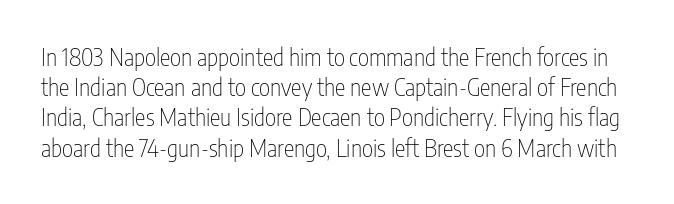
{"italic": "no", "bold": "no", "underline": "no", "line_spacing": "normal", "line_spacing_ratio": 1.26, "letter_spacing": "normal", "letter_spacing_em": 0.0, "glyph_px": 24}
